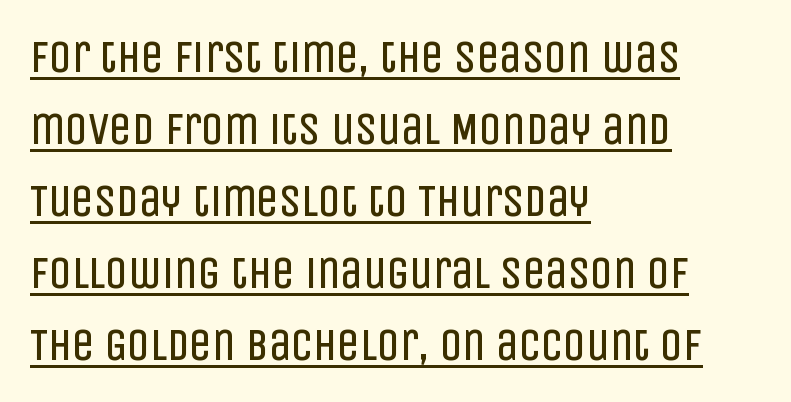
{"serif": "no", "italic": "no", "bold": "no", "weight": "regular", "width": "condensed", "stroke_contrast": "low", "x_height": "large", "monospaced": "no", "underline": "yes", "align": "left", "line_spacing": "normal", "line_spacing_ratio": 1.6, "letter_spacing": "normal", "letter_spacing_em": 0.0, "glyph_px": 45}
